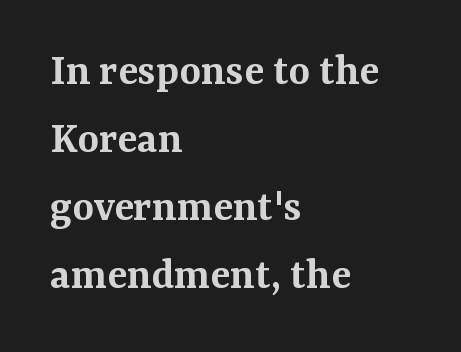
These lines are set flush left with a ragged right edge. The characters look somewhat weighty, a semibold short of true bold. This sample uses plain, unmodified letter spacing. Evenly set lines give the paragraph a standard silhouette.
